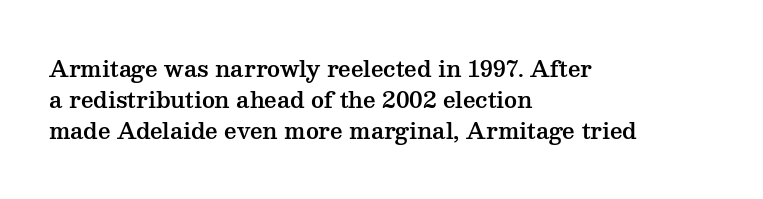
Q: Is the text italic (slanted)? A: No, it is upright.
Q: Is the text underlined? A: No.
Q: How is the paragraph aligned? A: Left-aligned.
Q: Is the spacing between letters normal or unusually wide? A: Normal.
Q: Is the spacing between lines tight, normal or loose? A: Normal.
